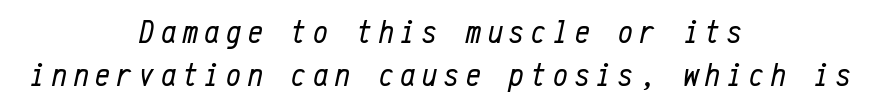
Alignment: centered. The rendering applies a slant to the glyphs. Compared with a typical body face, this is equally light or lighter still. There is plenty of visible air inserted between adjacent glyphs. The space directly below the letters is spotless.
